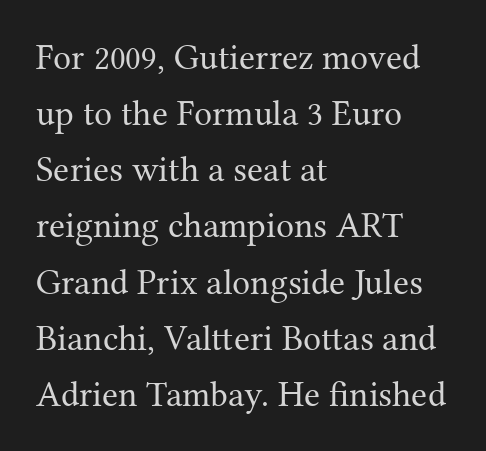
{"serif": "yes", "italic": "no", "bold": "no", "weight": "regular", "width": "normal", "stroke_contrast": "medium", "x_height": "medium", "monospaced": "no", "underline": "no", "align": "left", "line_spacing": "normal", "line_spacing_ratio": 1.56, "letter_spacing": "normal", "letter_spacing_em": 0.0, "glyph_px": 36}
